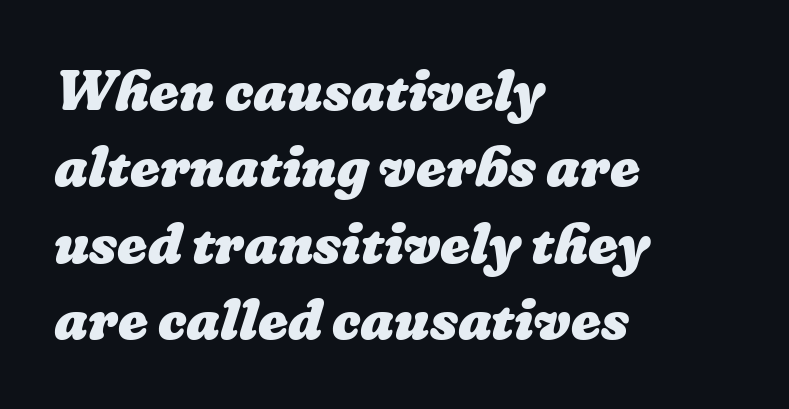
Q: Is the text bold? A: Yes.
Q: Is the text underlined? A: No.
Q: How is the paragraph aligned? A: Left-aligned.
Q: Is the spacing between letters normal or unusually wide? A: Normal.
Q: Is the spacing between lines tight, normal or loose? A: Normal.
Q: Width (condensed, normal, or wide)? A: Normal.
Q: Stroke contrast? A: Low.
Q: x-height? A: Medium.
Q: Monospaced? A: No.
